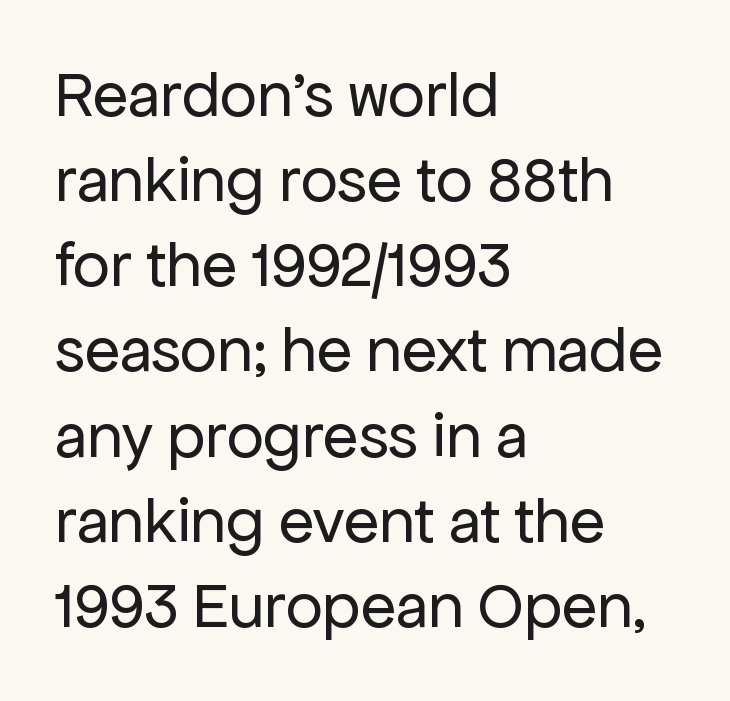
The image shows 65 px regular-weight sans-serif type, upright; set left-aligned, normal line spacing (1.31x), normal letter spacing, not underlined; low stroke contrast and a medium x-height.
